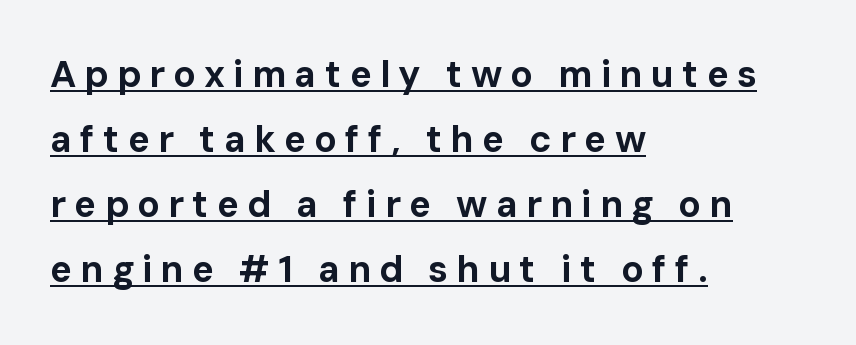
{"serif": "no", "italic": "no", "bold": "yes", "weight": "bold", "width": "normal", "stroke_contrast": "low", "x_height": "medium", "monospaced": "no", "underline": "yes", "align": "left", "line_spacing_ratio": 1.76, "letter_spacing": "wide", "letter_spacing_em": 0.22, "glyph_px": 37}
